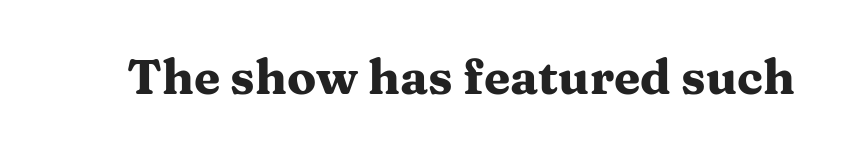
{"serif": "yes", "italic": "no", "bold": "yes", "weight": "heavy", "width": "wide", "stroke_contrast": "medium", "x_height": "medium", "monospaced": "no", "underline": "no", "letter_spacing": "normal", "letter_spacing_em": 0.0, "glyph_px": 48}
